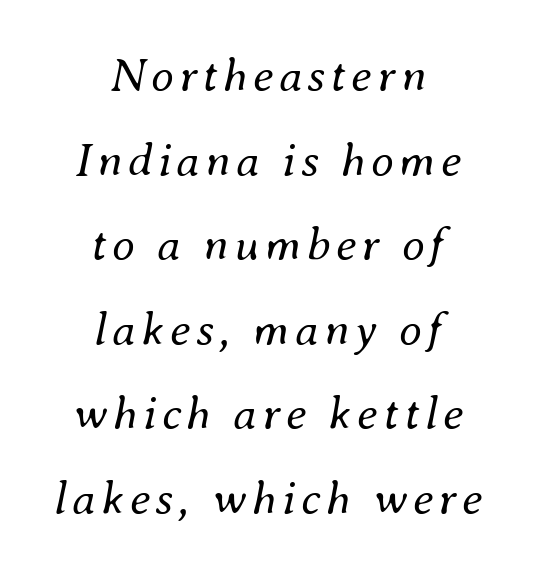
Teacher's note: observe the equal gaps on both sides — that is centered alignment. Rule under the text: the space is simply empty. The characters are drawn with everyday or finer stroke widths. Quick note: italic.
